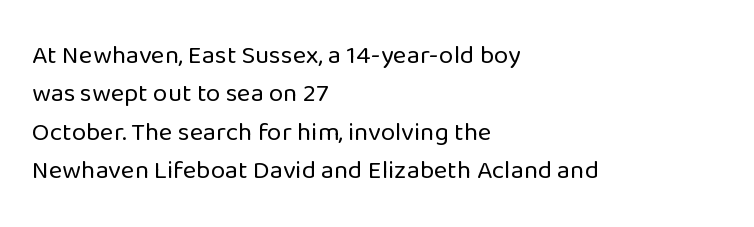
Q: Is the text bold? A: No.
Q: Is the text italic (slanted)? A: No, it is upright.
Q: Is the text underlined? A: No.
Q: How is the paragraph aligned? A: Left-aligned.
Q: Is the spacing between letters normal or unusually wide? A: Normal.
Q: Is the spacing between lines tight, normal or loose? A: Normal.
